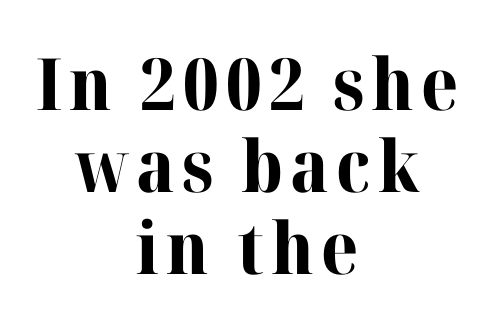
Q: Is the text bold? A: Yes.
Q: Is the text italic (slanted)? A: No, it is upright.
Q: Is the typeface a serif or a sans-serif typeface? A: Serif.
Q: Is the text underlined? A: No.
Q: How is the paragraph aligned? A: Centered.
Q: Is the spacing between lines tight, normal or loose? A: Tight.
Q: Width (condensed, normal, or wide)? A: Normal.
Q: Stroke contrast? A: High.
Q: x-height? A: Medium.
Q: Monospaced? A: No.
